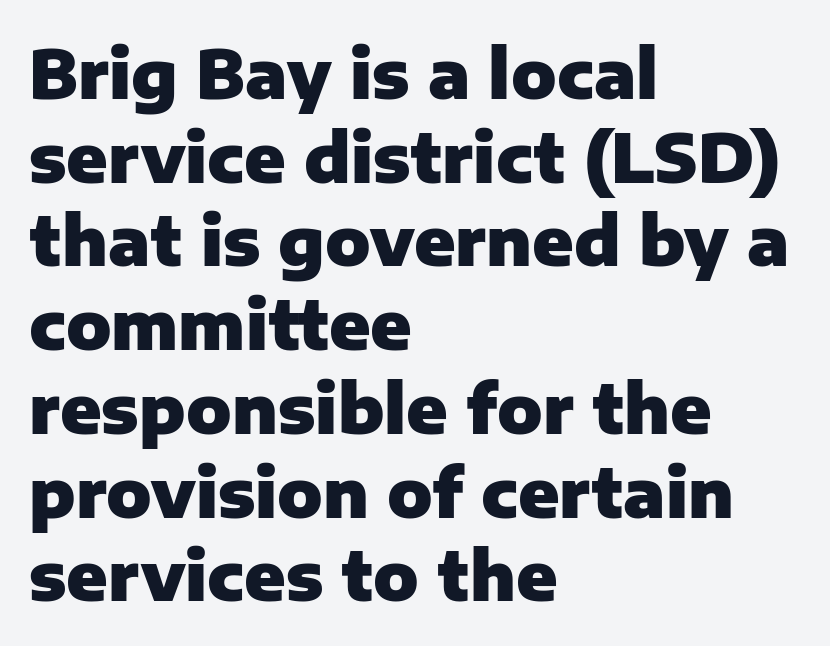
{"serif": "no", "italic": "no", "bold": "yes", "weight": "heavy", "width": "normal", "stroke_contrast": "low", "x_height": "medium", "monospaced": "no", "underline": "no", "align": "left", "line_spacing": "normal", "line_spacing_ratio": 1.25, "letter_spacing": "normal", "letter_spacing_em": 0.0, "glyph_px": 67}
